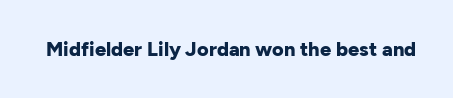
The image shows 20 px bold type, upright; set normal letter spacing, not underlined.
